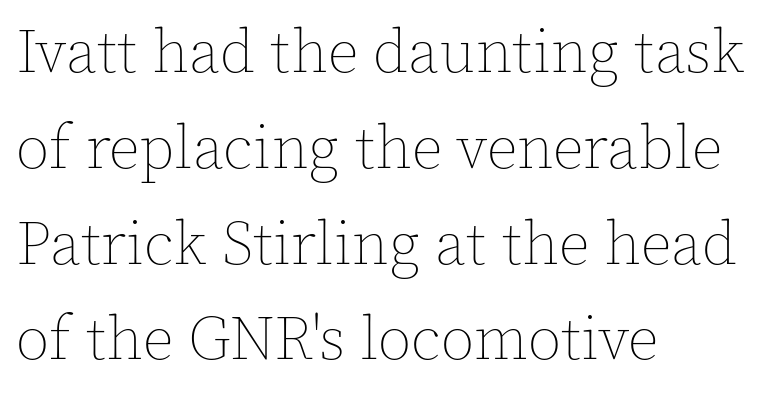
The image shows 61 px thin type, upright; set left-aligned, normal line spacing (1.57x), normal letter spacing, not underlined; a medium x-height.
